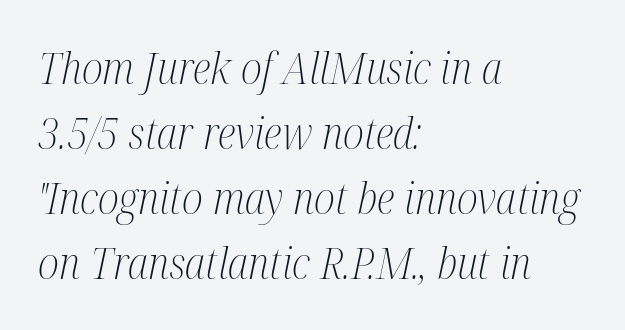
{"serif": "yes", "italic": "yes", "lean": "right", "slant_degrees": 12, "bold": "no", "weight": "light", "width": "condensed", "stroke_contrast": "medium", "x_height": "medium", "monospaced": "no", "underline": "no", "align": "left", "line_spacing": "normal", "line_spacing_ratio": 1.51, "letter_spacing": "normal", "letter_spacing_em": 0.0, "glyph_px": 43}
